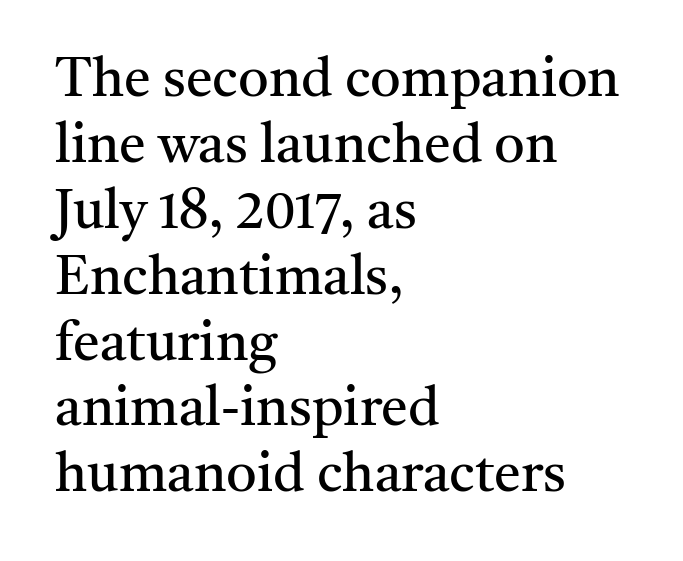
Descender tails drop into unmarked territory. Glyph-to-glyph distance matches everyday printed text. The compositor pushed each line to the left boundary. The passage shown is typed in a proportional face where columns would drift.
